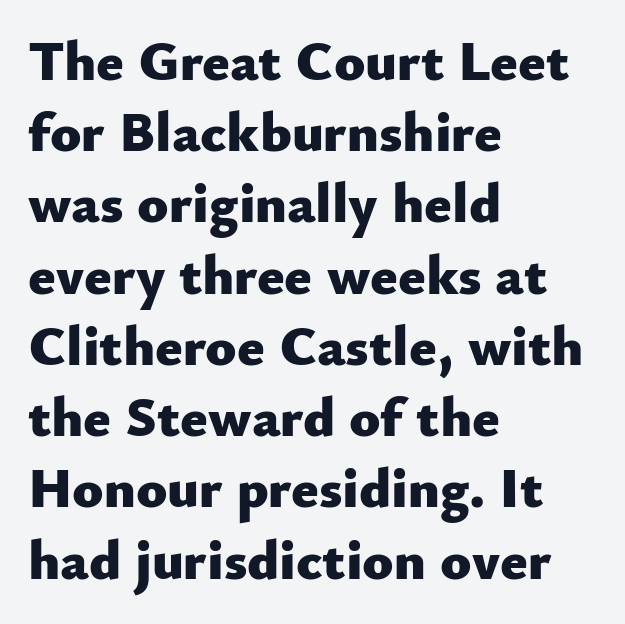
These lines were composed using upright roman letters. Each word holds together tightly as a unit, with standard inter-letter gaps. Varying glyph widths throughout — classic text-font behaviour. This rendering features lettering with no underline.
